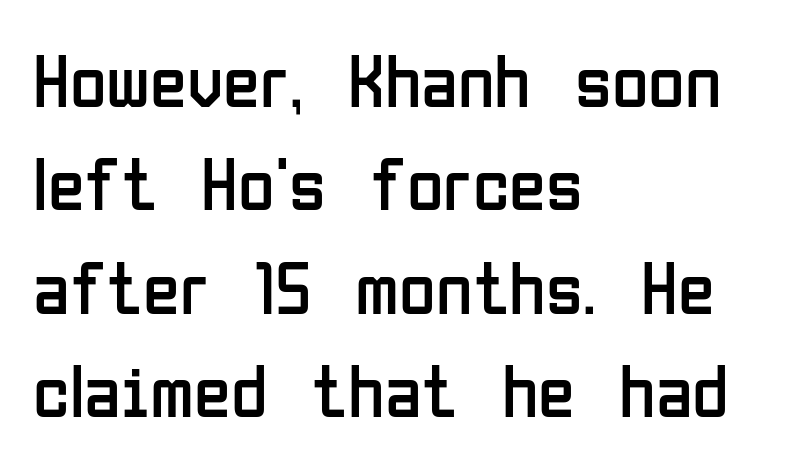
This sample uses an upright cut, with every glyph sitting square on the baseline. The gap between lines stays unmarked. One-word summary of the alignment: left. The rendering uses a moderate line-height, typical for paragraphs. You can tell from the bare stems that sans-serif type was used. The letterforms sit at book weight or below.
